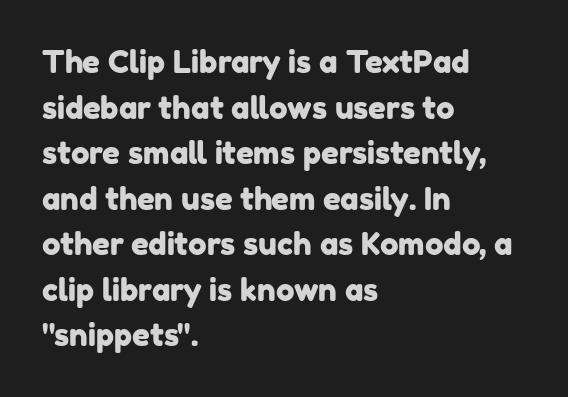
The image shows 31 px sans-serif type; set left-aligned, normal line spacing (1.47x), normal letter spacing, not underlined; low stroke contrast and a medium x-height.
